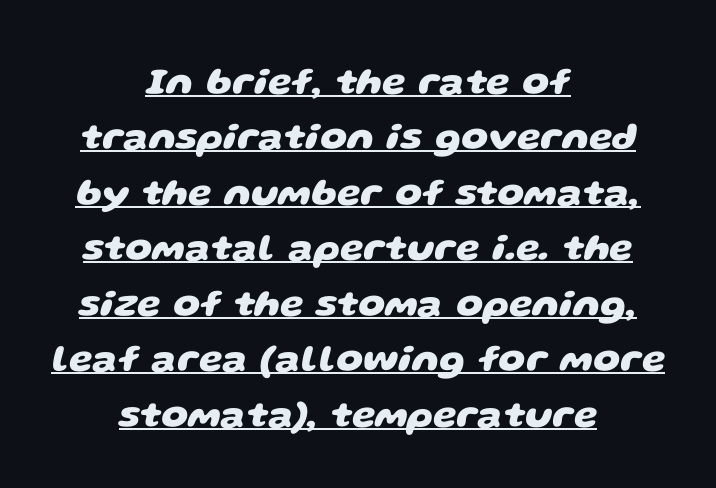
The image shows 38 px heavy, wide sans-serif type; set centered, normal line spacing (1.46x), normal letter spacing, underlined; low stroke contrast and a large x-height.
